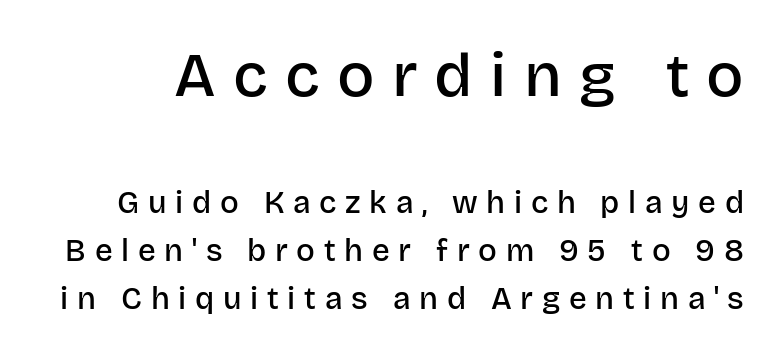
Q: Is the text bold? A: Semi-bold.
Q: Is the text italic (slanted)? A: No, it is upright.
Q: Is the typeface a serif or a sans-serif typeface? A: Sans-serif.
Q: Is the text underlined? A: No.
Q: Is the spacing between letters normal or unusually wide? A: Unusually wide.
Q: Is the spacing between lines tight, normal or loose? A: Normal.
Q: Which block of text is set in a larger size, the first (top) or the second (bottom)? A: The first (top) one.
Q: Width (condensed, normal, or wide)? A: Normal.
Q: Stroke contrast? A: Low.
Q: x-height? A: Large.
Q: Monospaced? A: No.
